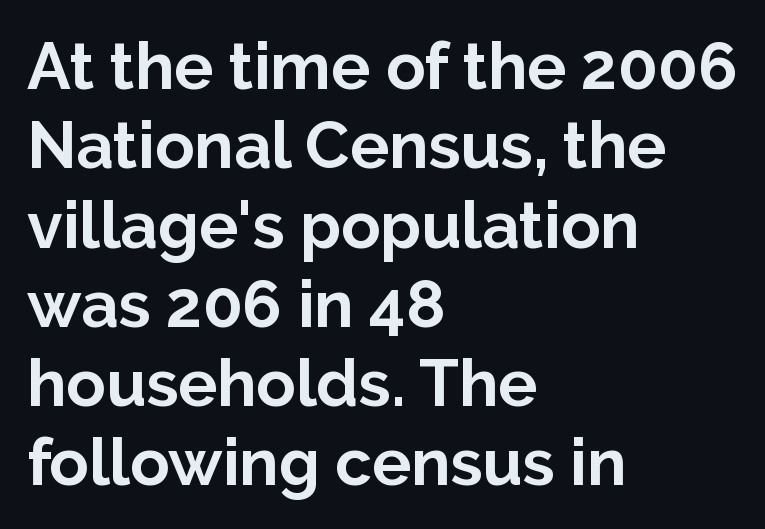
Q: Is the text bold? A: Yes.
Q: Is the text italic (slanted)? A: No, it is upright.
Q: Is the typeface a serif or a sans-serif typeface? A: Sans-serif.
Q: Is the text underlined? A: No.
Q: How is the paragraph aligned? A: Left-aligned.
Q: Is the spacing between letters normal or unusually wide? A: Normal.
Q: Width (condensed, normal, or wide)? A: Normal.
Q: Stroke contrast? A: Low.
Q: x-height? A: Medium.
Q: Monospaced? A: No.
